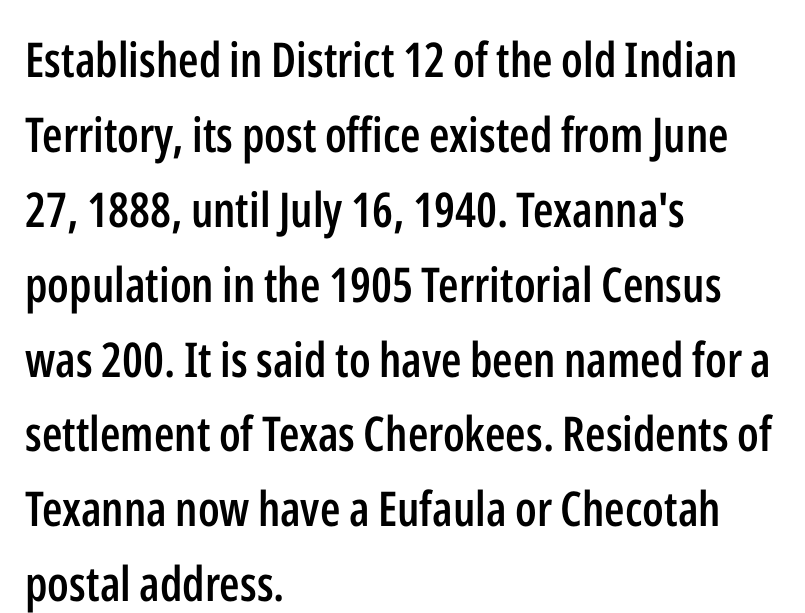
{"serif": "no", "italic": "no", "bold": "semi", "weight": "semibold", "width": "condensed", "stroke_contrast": "low", "x_height": "medium", "monospaced": "no", "underline": "no", "align": "left", "line_spacing": "normal", "line_spacing_ratio": 1.56, "letter_spacing": "normal", "letter_spacing_em": 0.0, "glyph_px": 48}
